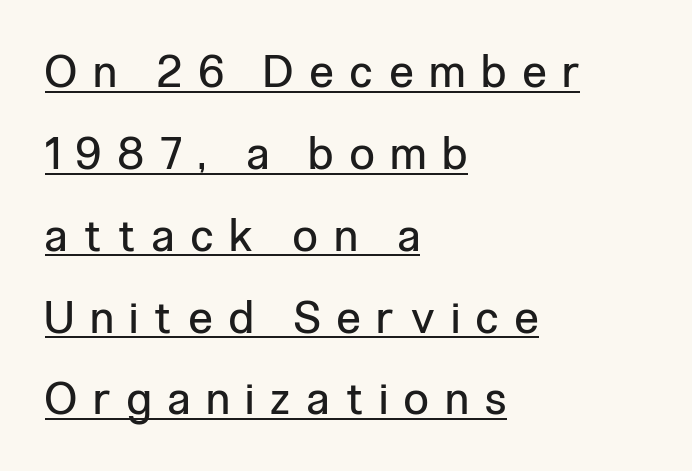
Q: Is the text bold? A: No.
Q: Is the text italic (slanted)? A: No, it is upright.
Q: Is the typeface a serif or a sans-serif typeface? A: Sans-serif.
Q: Is the text underlined? A: Yes.
Q: How is the paragraph aligned? A: Left-aligned.
Q: Is the spacing between letters normal or unusually wide? A: Unusually wide.
Q: Width (condensed, normal, or wide)? A: Condensed.
Q: Stroke contrast? A: Low.
Q: x-height? A: Medium.
Q: Monospaced? A: No.
